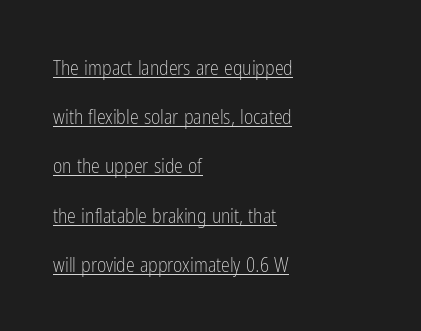
{"italic": "no", "bold": "no", "underline": "yes", "align": "left", "line_spacing": "loose", "line_spacing_ratio": 2.46, "letter_spacing": "normal", "letter_spacing_em": 0.0, "glyph_px": 20}
